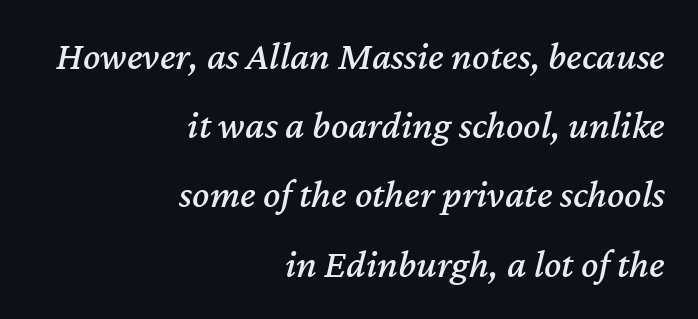
The image shows 40 px text type, italic (leaning right); set right-aligned, line spacing 1.73x, normal letter spacing, not underlined; medium stroke contrast and a medium x-height.
